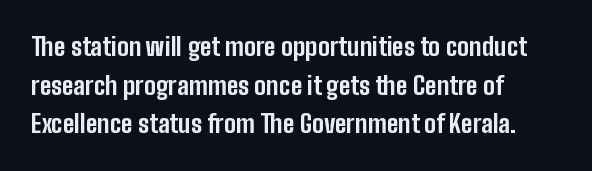
Q: Is the text bold? A: Yes.
Q: Is the text italic (slanted)? A: No, it is upright.
Q: Is the text underlined? A: No.
Q: How is the paragraph aligned? A: Left-aligned.
Q: Is the spacing between letters normal or unusually wide? A: Normal.
Q: Is the spacing between lines tight, normal or loose? A: Normal.
